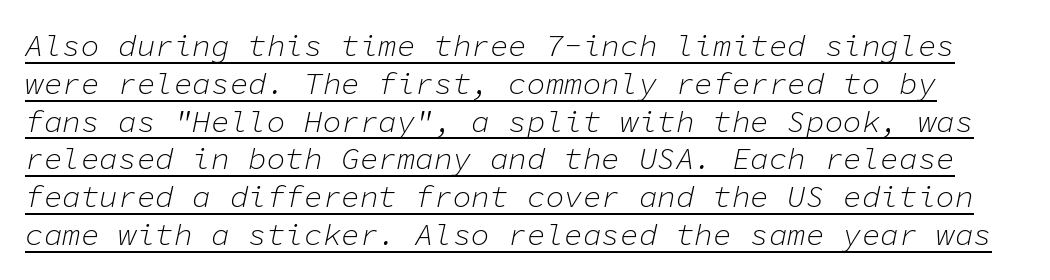
{"italic": "yes", "lean": "right", "slant_degrees": 11, "bold": "no", "weight": "light", "width": "normal", "stroke_contrast": "low", "x_height": "medium", "monospaced": "yes", "underline": "yes", "line_spacing_ratio": 1.22, "letter_spacing": "normal", "letter_spacing_em": 0.0, "glyph_px": 31}
